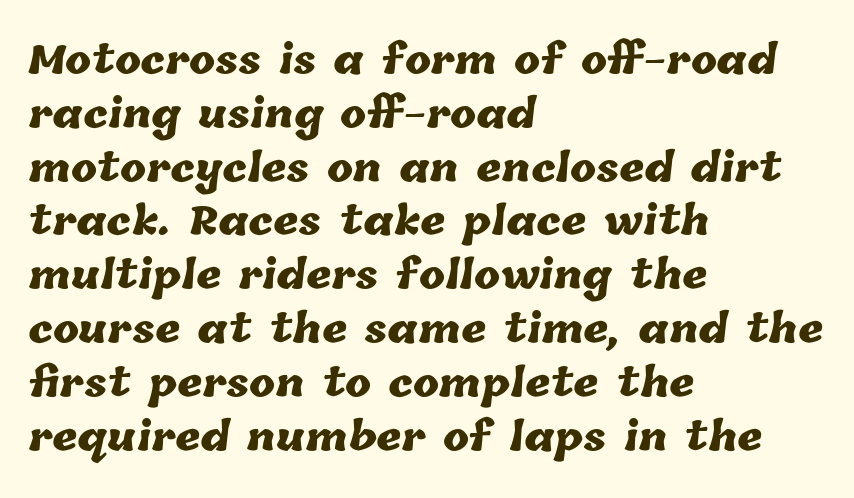
{"bold": "yes", "weight": "heavy", "width": "normal", "stroke_contrast": "low", "x_height": "medium", "monospaced": "no", "underline": "no", "align": "left", "line_spacing": "normal", "line_spacing_ratio": 1.38, "letter_spacing": "normal", "letter_spacing_em": 0.0, "glyph_px": 39}
